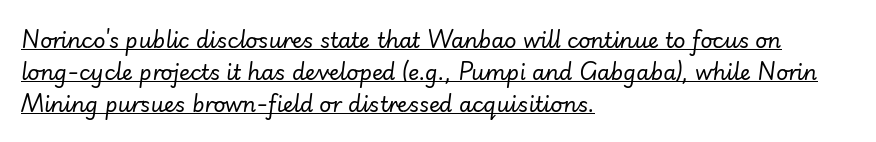
Q: Is the text bold? A: No.
Q: Is the text italic (slanted)? A: Yes, it leans right by about 7 degrees.
Q: Is the text underlined? A: Yes.
Q: How is the paragraph aligned? A: Left-aligned.
Q: Is the spacing between letters normal or unusually wide? A: Normal.
Q: Is the spacing between lines tight, normal or loose? A: Normal.
